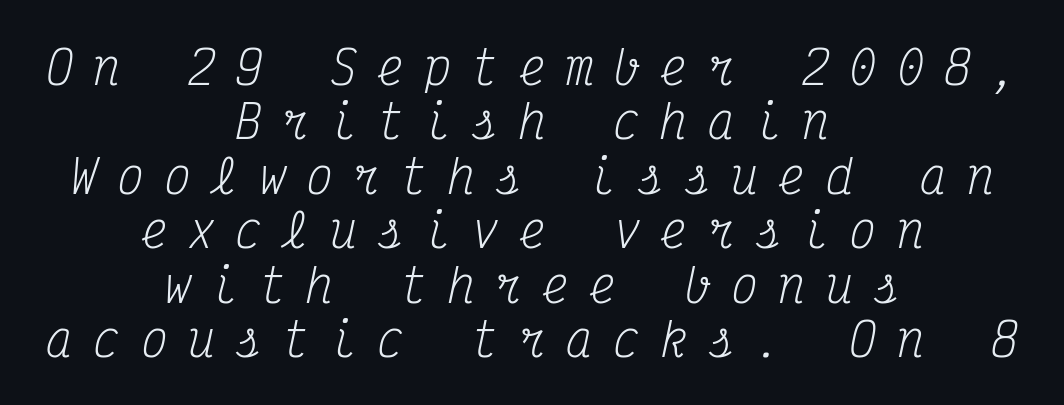
Q: Is the text bold? A: No.
Q: Is the text italic (slanted)? A: Yes, it leans right by about 12 degrees.
Q: Is the typeface a serif or a sans-serif typeface? A: Serif.
Q: Is the text underlined? A: No.
Q: How is the paragraph aligned? A: Centered.
Q: Is the spacing between letters normal or unusually wide? A: Unusually wide.
Q: Width (condensed, normal, or wide)? A: Condensed.
Q: Stroke contrast? A: Medium.
Q: x-height? A: Medium.
Q: Monospaced? A: Yes.
